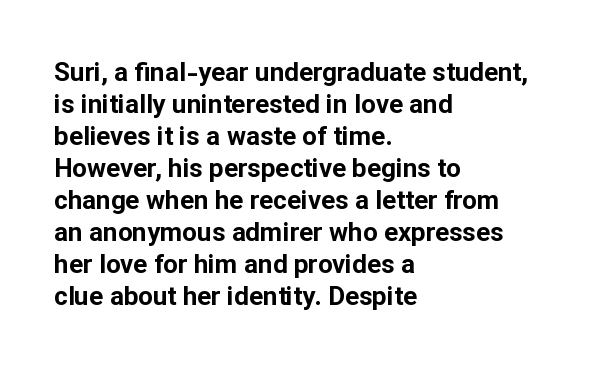
Q: Is the text bold? A: Yes.
Q: Is the text italic (slanted)? A: No, it is upright.
Q: Is the text underlined? A: No.
Q: How is the paragraph aligned? A: Left-aligned.
Q: Is the spacing between letters normal or unusually wide? A: Normal.
